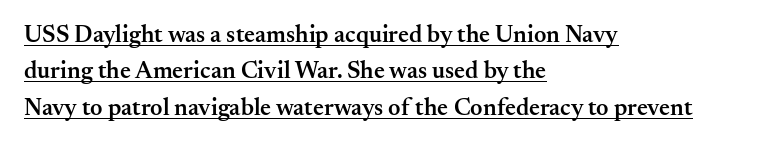
Look at the tracking — it's just the regular setting, nothing added. Casual observation: everything's shoved over to the left. The words here are underlined. Style check: upright. Every letter is mildly thick-stroked: semibold rather than bold.
